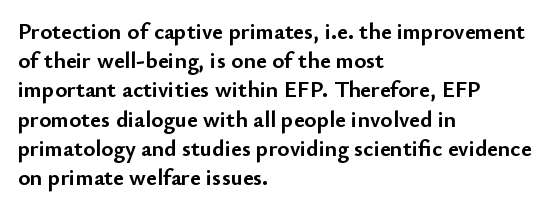
The image shows 23 px bold type, upright; set left-aligned, normal line spacing (1.27x), normal letter spacing, not underlined.
